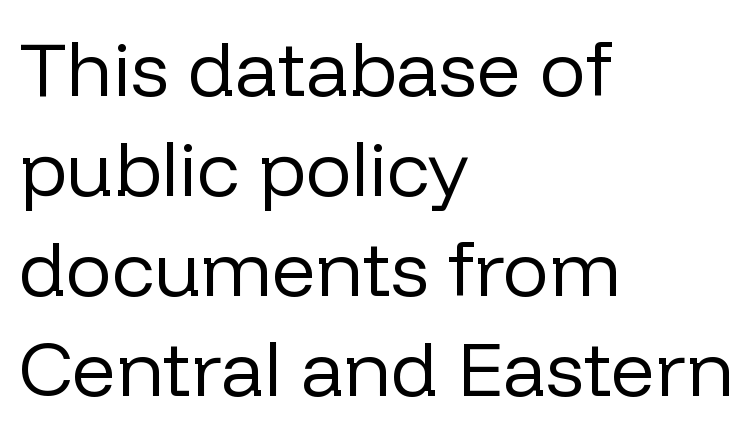
{"serif": "no", "italic": "no", "bold": "no", "weight": "regular", "width": "normal", "stroke_contrast": "low", "x_height": "medium", "monospaced": "no", "underline": "no", "align": "left", "line_spacing": "normal", "line_spacing_ratio": 1.3, "letter_spacing": "normal", "letter_spacing_em": 0.0, "glyph_px": 77}
